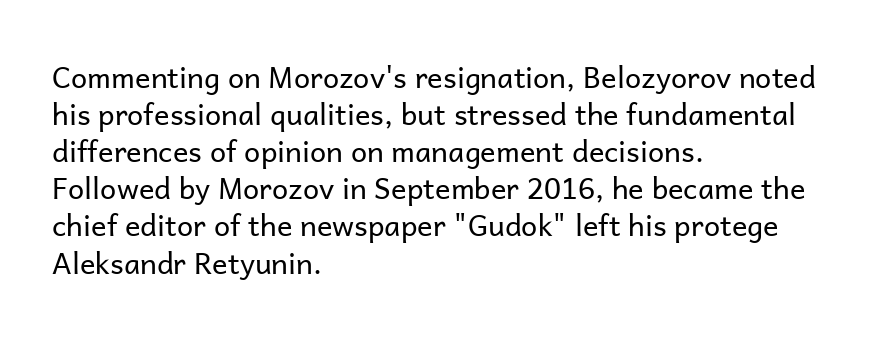
Q: Is the text bold? A: No.
Q: Is the text italic (slanted)? A: No, it is upright.
Q: Is the typeface a serif or a sans-serif typeface? A: Sans-serif.
Q: Is the text underlined? A: No.
Q: How is the paragraph aligned? A: Left-aligned.
Q: Is the spacing between letters normal or unusually wide? A: Normal.
Q: Is the spacing between lines tight, normal or loose? A: Normal.
Q: Width (condensed, normal, or wide)? A: Normal.
Q: Stroke contrast? A: Low.
Q: x-height? A: Medium.
Q: Monospaced? A: No.
